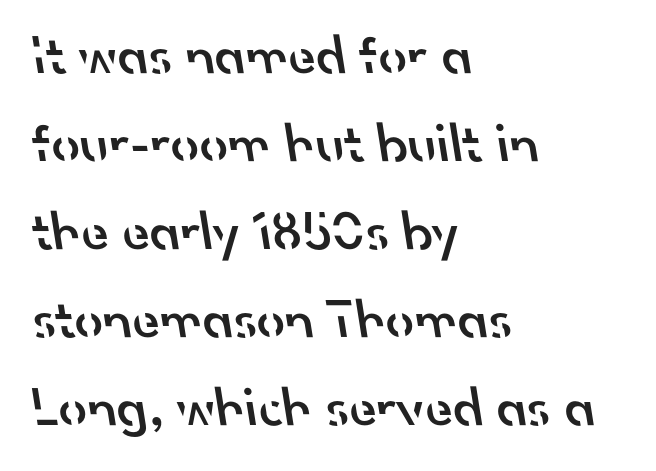
{"serif": "no", "bold": "semi", "weight": "semibold", "width": "normal", "stroke_contrast": "low", "x_height": "small", "monospaced": "no", "underline": "no", "align": "left", "line_spacing": "normal", "line_spacing_ratio": 1.57, "letter_spacing": "normal", "letter_spacing_em": 0.0, "glyph_px": 56}
